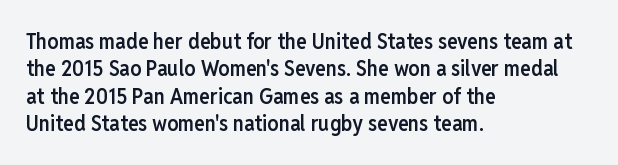
Q: Is the text bold? A: Semi-bold.
Q: Is the text italic (slanted)? A: No, it is upright.
Q: Is the text underlined? A: No.
Q: How is the paragraph aligned? A: Left-aligned.
Q: Is the spacing between letters normal or unusually wide? A: Normal.
Q: Is the spacing between lines tight, normal or loose? A: Normal.
